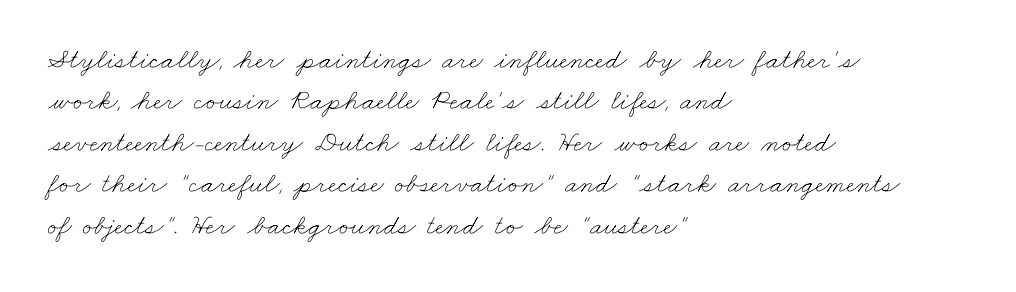
Q: Is the text bold? A: No.
Q: Is the text underlined? A: No.
Q: How is the paragraph aligned? A: Left-aligned.
Q: Is the spacing between letters normal or unusually wide? A: Normal.
Q: Is the spacing between lines tight, normal or loose? A: Normal.
Q: Width (condensed, normal, or wide)? A: Wide.
Q: Stroke contrast? A: Low.
Q: x-height? A: Small.
Q: Monospaced? A: No.
